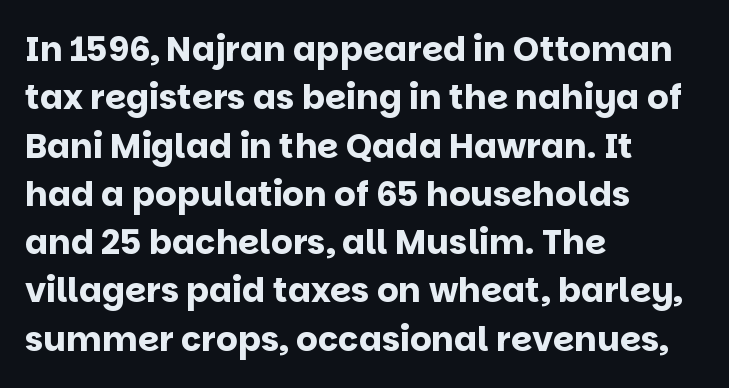
Q: Is the text bold? A: Yes.
Q: Is the text italic (slanted)? A: No, it is upright.
Q: Is the typeface a serif or a sans-serif typeface? A: Sans-serif.
Q: Is the text underlined? A: No.
Q: How is the paragraph aligned? A: Left-aligned.
Q: Is the spacing between letters normal or unusually wide? A: Normal.
Q: Is the spacing between lines tight, normal or loose? A: Normal.
Q: Width (condensed, normal, or wide)? A: Normal.
Q: Stroke contrast? A: Low.
Q: x-height? A: Large.
Q: Monospaced? A: No.
